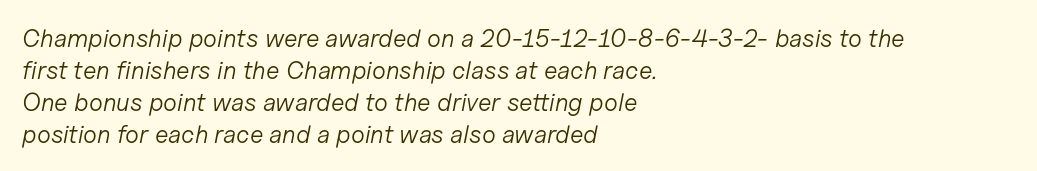
Q: Is the text bold? A: No.
Q: Is the text italic (slanted)? A: Yes, it leans right by about 11 degrees.
Q: Is the text underlined? A: No.
Q: How is the paragraph aligned? A: Left-aligned.
Q: Is the spacing between letters normal or unusually wide? A: Normal.
Q: Is the spacing between lines tight, normal or loose? A: Normal.
